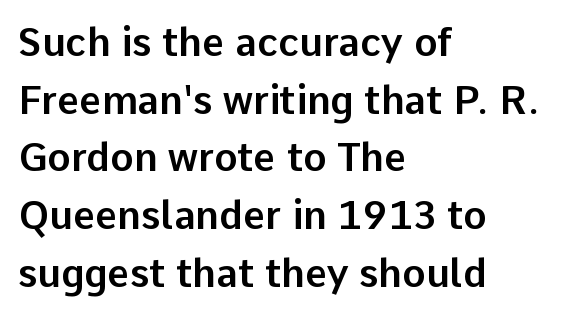
Q: Is the text italic (slanted)? A: No, it is upright.
Q: Is the typeface a serif or a sans-serif typeface? A: Sans-serif.
Q: Is the text underlined? A: No.
Q: How is the paragraph aligned? A: Left-aligned.
Q: Is the spacing between letters normal or unusually wide? A: Normal.
Q: Is the spacing between lines tight, normal or loose? A: Normal.
Q: Width (condensed, normal, or wide)? A: Normal.
Q: Stroke contrast? A: Low.
Q: x-height? A: Medium.
Q: Monospaced? A: No.
